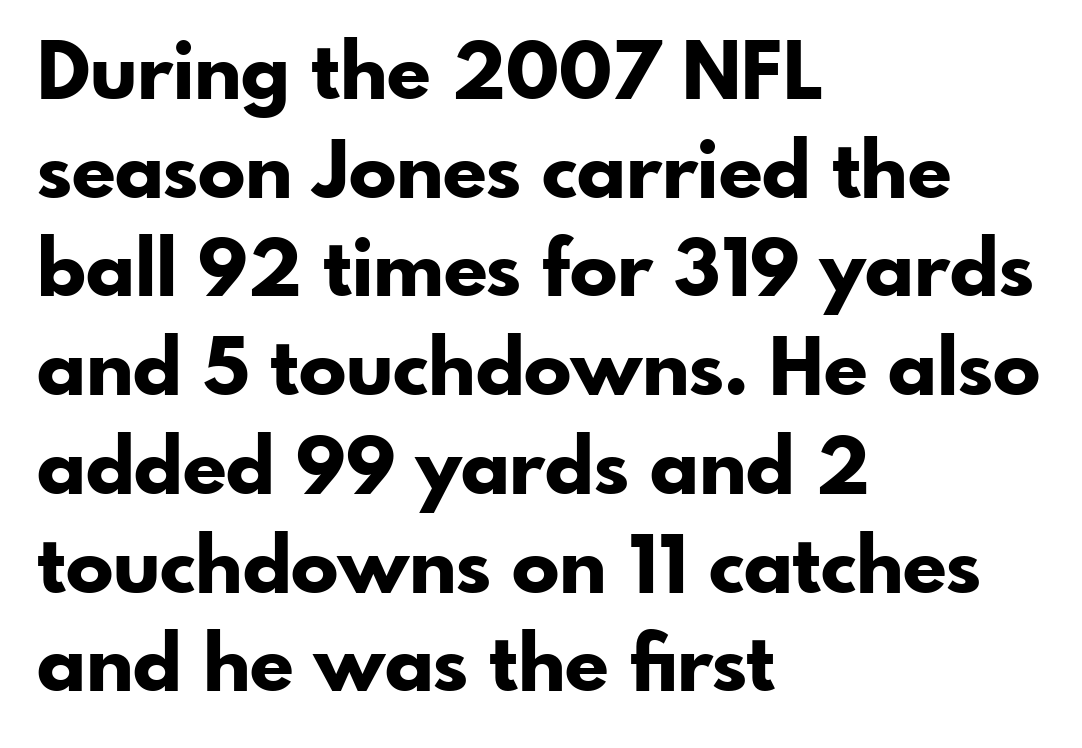
The image shows 79 px bold sans-serif type, upright; set left-aligned, normal line spacing (1.25x), normal letter spacing, not underlined; low stroke contrast and a small x-height.
